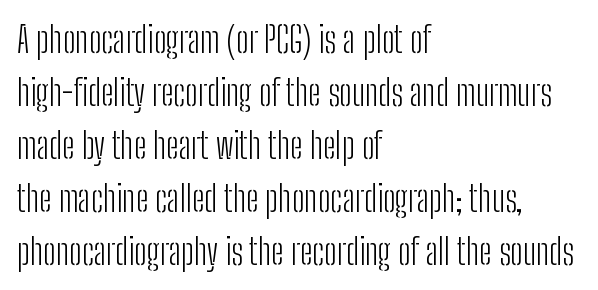
These lines were composed using upright roman letters. Any mark beneath the type? The region is blank. A typesetter would call this proportional, since set widths differ per character. The font family rendered here belongs to the sans-serif group.
